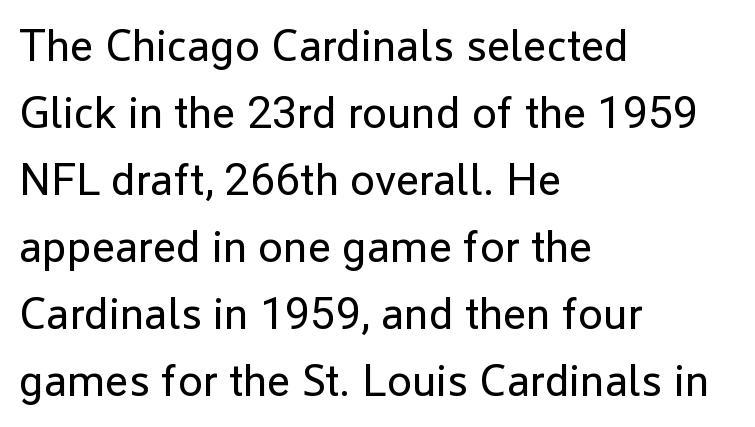
Interline gaps are of average width in this sample. These lines are rendered in a variable-pitch font. Nope, no serifs anywhere on these letters. No letter is thick-stroked: the sample isn't bold. Nothing unusual about the tracking: characters are spaced as the font intends. The lines in this sample share a left origin and differ only in where they stop.
